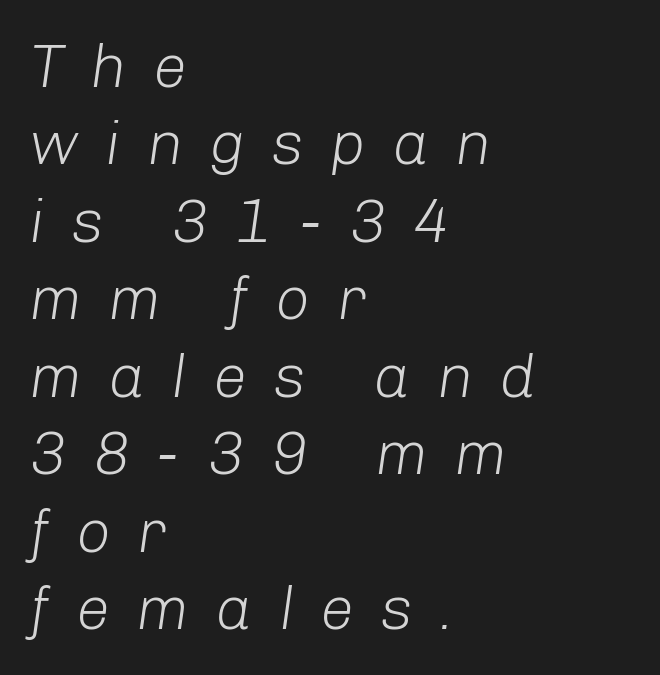
The image shows 61 px light type, italic (leaning right); set left-aligned, normal line spacing (1.27x), unusually wide letter spacing (+0.43 em), not underlined; low stroke contrast and a medium x-height.
